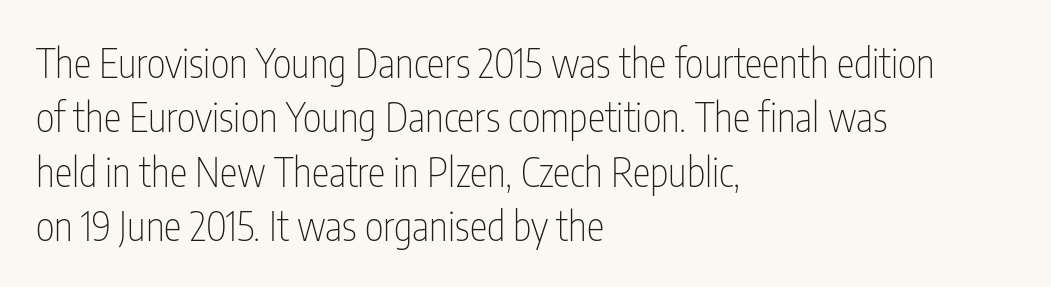
{"serif": "no", "italic": "no", "bold": "no", "weight": "thin", "width": "condensed", "stroke_contrast": "low", "x_height": "medium", "monospaced": "no", "underline": "no", "align": "left", "line_spacing": "normal", "line_spacing_ratio": 1.36, "letter_spacing": "normal", "letter_spacing_em": 0.0, "glyph_px": 40}
